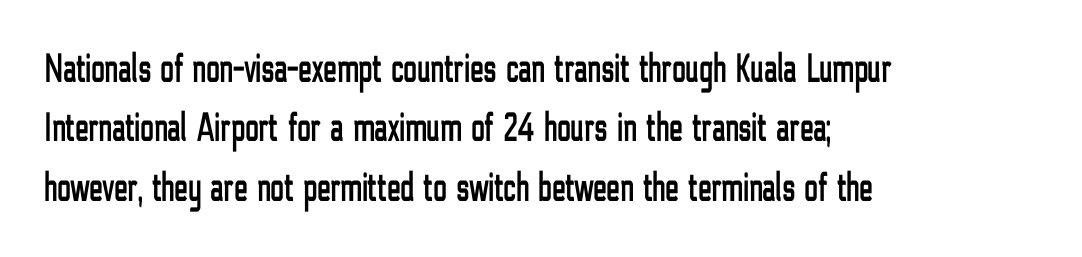
{"serif": "no", "italic": "no", "width": "condensed", "stroke_contrast": "low", "x_height": "medium", "monospaced": "no", "underline": "no", "align": "left", "line_spacing": "normal", "line_spacing_ratio": 1.45, "letter_spacing": "normal", "letter_spacing_em": 0.0, "glyph_px": 41}
